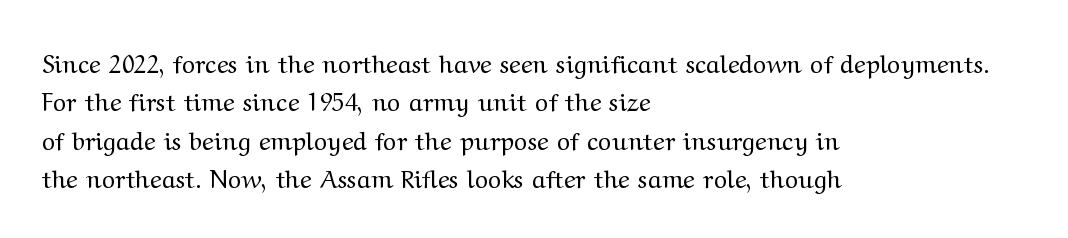
Q: Is the text bold? A: No.
Q: Is the text italic (slanted)? A: No, it is upright.
Q: Is the text underlined? A: No.
Q: How is the paragraph aligned? A: Left-aligned.
Q: Is the spacing between letters normal or unusually wide? A: Normal.
Q: Is the spacing between lines tight, normal or loose? A: Normal.
